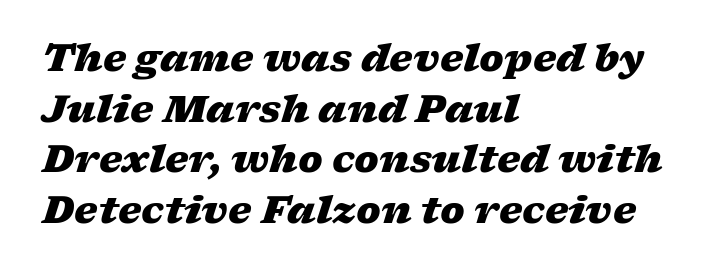
The image shows 37 px heavy, wide type, italic (leaning right); set left-aligned, normal line spacing (1.37x), normal letter spacing, not underlined; low stroke contrast and a medium x-height.
